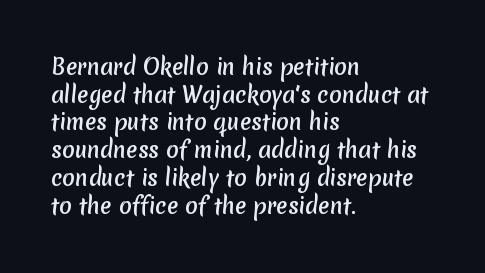
{"bold": "yes", "underline": "no", "align": "left", "line_spacing": "normal", "line_spacing_ratio": 1.32, "letter_spacing": "normal", "letter_spacing_em": 0.0, "glyph_px": 21}
